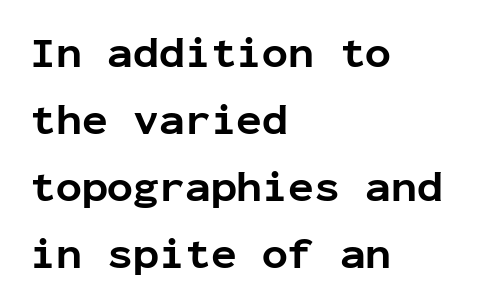
Q: Is the text bold? A: Yes.
Q: Is the text italic (slanted)? A: No, it is upright.
Q: Is the typeface a serif or a sans-serif typeface? A: Sans-serif.
Q: Is the text underlined? A: No.
Q: How is the paragraph aligned? A: Left-aligned.
Q: Is the spacing between letters normal or unusually wide? A: Normal.
Q: Is the spacing between lines tight, normal or loose? A: Normal.
Q: Width (condensed, normal, or wide)? A: Normal.
Q: Stroke contrast? A: Low.
Q: x-height? A: Medium.
Q: Monospaced? A: Yes.
